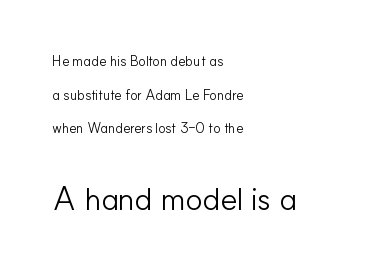
This is roman type, the default non-slanted kind. Think standard paragraph weight, or any step lighter than that. You get the small type first, then a jump to larger type. Between one letter and the next there's only the usual sliver of space.
